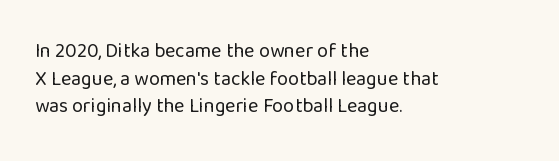
This rendering leaves character spacing at its baseline value. These lines stack with their left ends in a neat column. Reading down the column, the eye jumps a familiar distance to each next line. Stroke mass is kept to a normal reading level or below. Unlike italic type, these characters show no tilt at all. No word sits above an underline.
